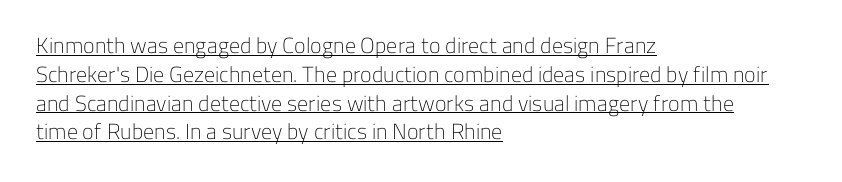
The image shows 22 px text type, upright; set left-aligned, normal line spacing (1.31x), normal letter spacing, underlined.
